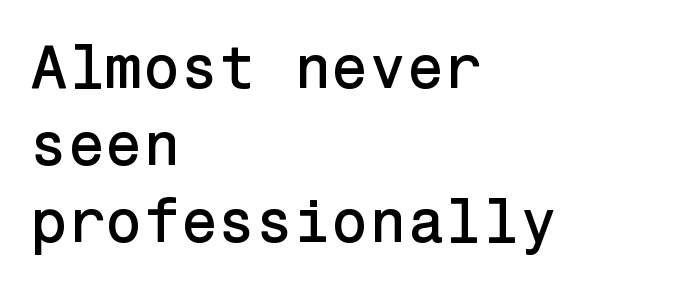
The rendering uses a moderate line-height, typical for paragraphs. A sans-serif font was chosen for this passage. Underline: absent. You could call the tracking neutral — neither tight nor loose. Ordinary non-slanted type is in use. The text block is weighted toward the left margin, trailing off unevenly rightward.
